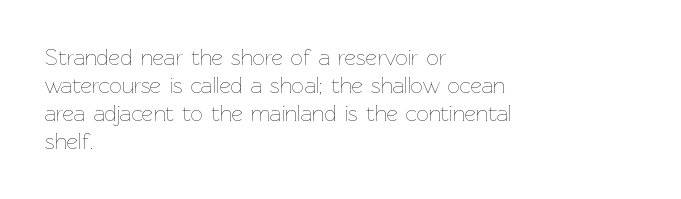
No extra ink here — the face is not bold. Students, observe: this is what conventionally led text looks like. Visually the block forms a straight wall on the left and a jagged coastline on the right. Clear beneath every line of the passage.
